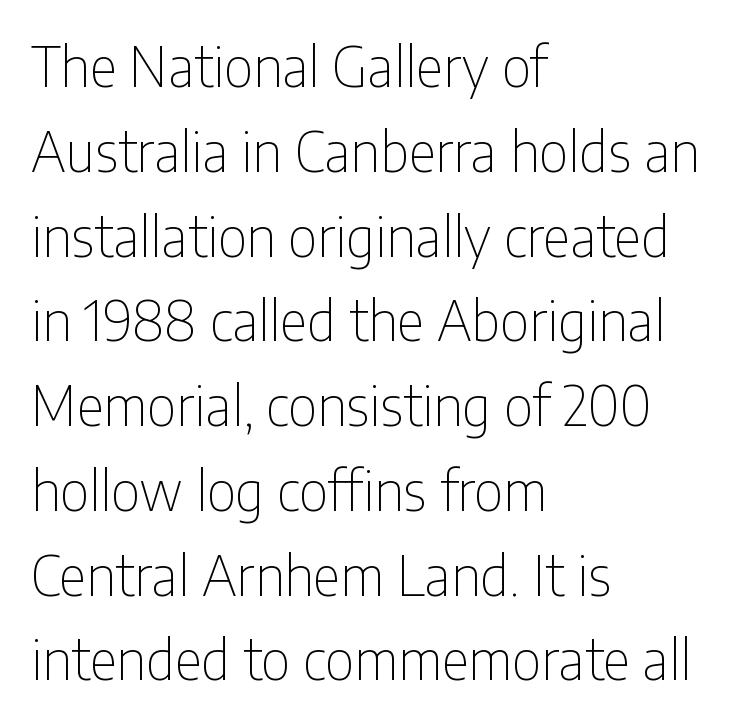
Q: Is the text bold? A: No.
Q: Is the text italic (slanted)? A: No, it is upright.
Q: Is the typeface a serif or a sans-serif typeface? A: Sans-serif.
Q: Is the text underlined? A: No.
Q: How is the paragraph aligned? A: Left-aligned.
Q: Is the spacing between letters normal or unusually wide? A: Normal.
Q: Is the spacing between lines tight, normal or loose? A: Normal.
Q: Width (condensed, normal, or wide)? A: Condensed.
Q: Stroke contrast? A: Low.
Q: x-height? A: Medium.
Q: Monospaced? A: No.
